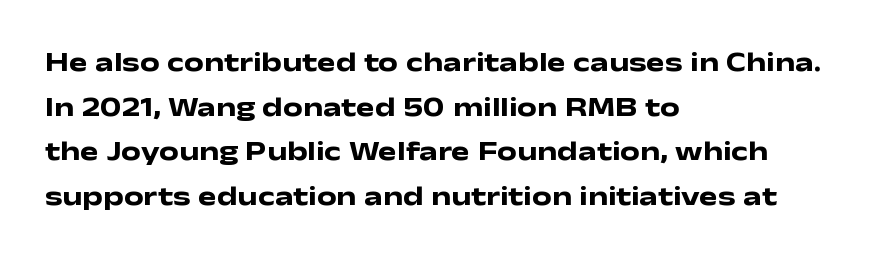
Think of a printed novel: that variable character pitch is what you see here. Italic? Not at all — the glyphs are vertical. The characters look thick and weighty, a clear bold. In terms of letterform style, serifs are entirely absent. A student would call this left alignment; a typographer would say flush left, rag right. Horizontal bands of white between lines are of average thickness.
